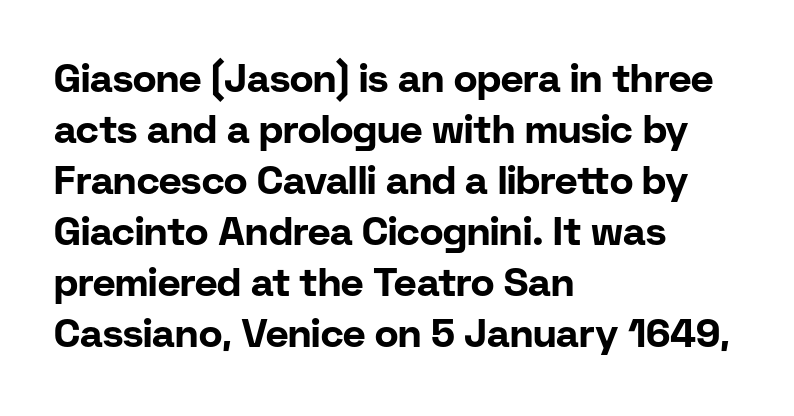
Q: Is the text bold? A: Yes.
Q: Is the text italic (slanted)? A: No, it is upright.
Q: Is the typeface a serif or a sans-serif typeface? A: Sans-serif.
Q: Is the text underlined? A: No.
Q: How is the paragraph aligned? A: Left-aligned.
Q: Is the spacing between letters normal or unusually wide? A: Normal.
Q: Is the spacing between lines tight, normal or loose? A: Normal.
Q: Width (condensed, normal, or wide)? A: Normal.
Q: Stroke contrast? A: Low.
Q: x-height? A: Medium.
Q: Monospaced? A: No.
